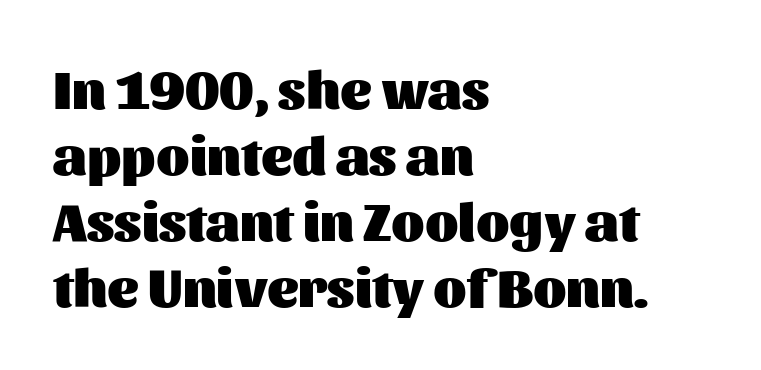
The paragraph shown leans on its left margin. Between one letter and the next there's only the usual sliver of space. This is heavy type, rendered in bold. The gap between lines stays unmarked. The font's upright variant was chosen for this text.
